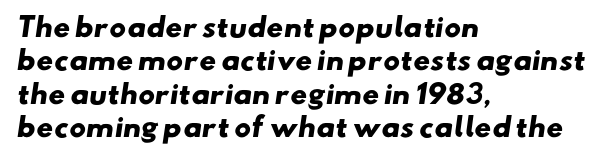
{"bold": "yes", "underline": "no", "align": "left", "line_spacing": "normal", "line_spacing_ratio": 1.28, "letter_spacing": "normal", "letter_spacing_em": 0.0, "glyph_px": 26}
